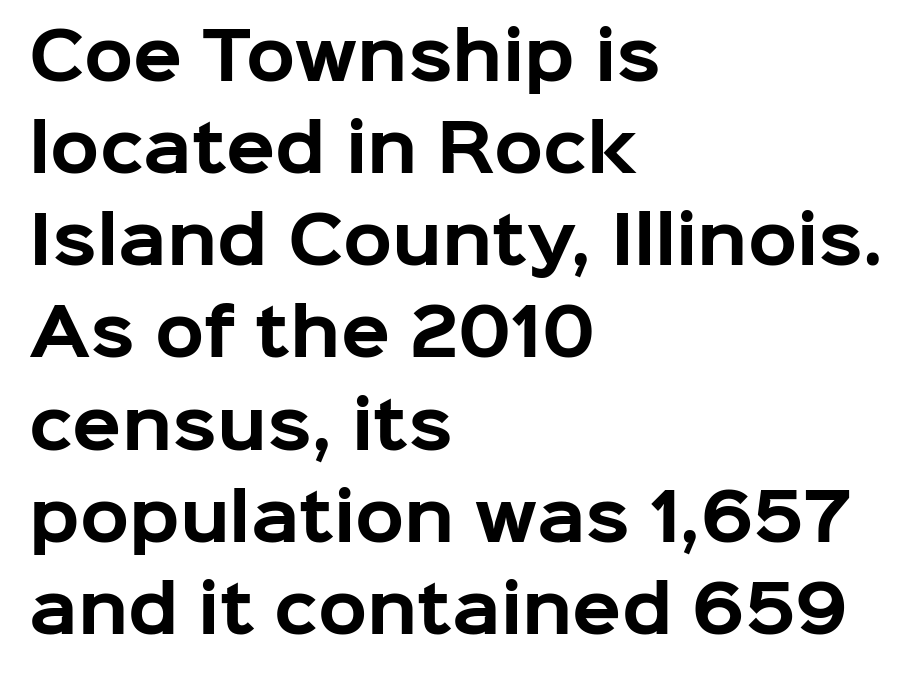
{"serif": "no", "italic": "no", "bold": "yes", "weight": "bold", "width": "normal", "stroke_contrast": "low", "x_height": "medium", "monospaced": "no", "underline": "no", "align": "left", "line_spacing": "normal", "line_spacing_ratio": 1.44, "letter_spacing": "normal", "letter_spacing_em": 0.0, "glyph_px": 64}
